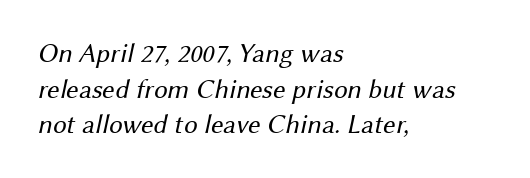
Q: Is the text bold? A: No.
Q: Is the text underlined? A: No.
Q: How is the paragraph aligned? A: Left-aligned.
Q: Is the spacing between letters normal or unusually wide? A: Normal.
Q: Is the spacing between lines tight, normal or loose? A: Normal.
